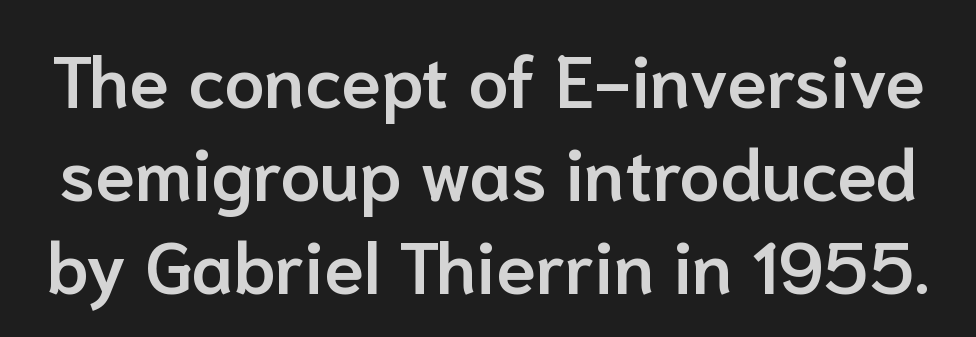
Students, this is semibold: more ink than regular, less than bold. What stands out about the letter spacing? Nothing — it is the standard amount. Letterform terminals end flat and unadorned throughout the passage. The lines sit at an ordinary, default distance from one another.
